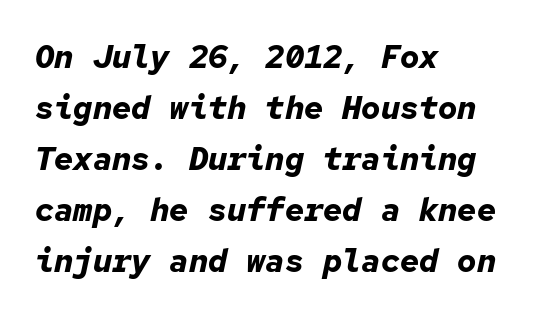
{"italic": "yes", "lean": "right", "slant_degrees": 12, "bold": "yes", "weight": "bold", "width": "normal", "stroke_contrast": "low", "x_height": "medium", "monospaced": "yes", "underline": "no", "align": "left", "line_spacing": "normal", "line_spacing_ratio": 1.59, "letter_spacing": "normal", "letter_spacing_em": 0.0, "glyph_px": 32}
